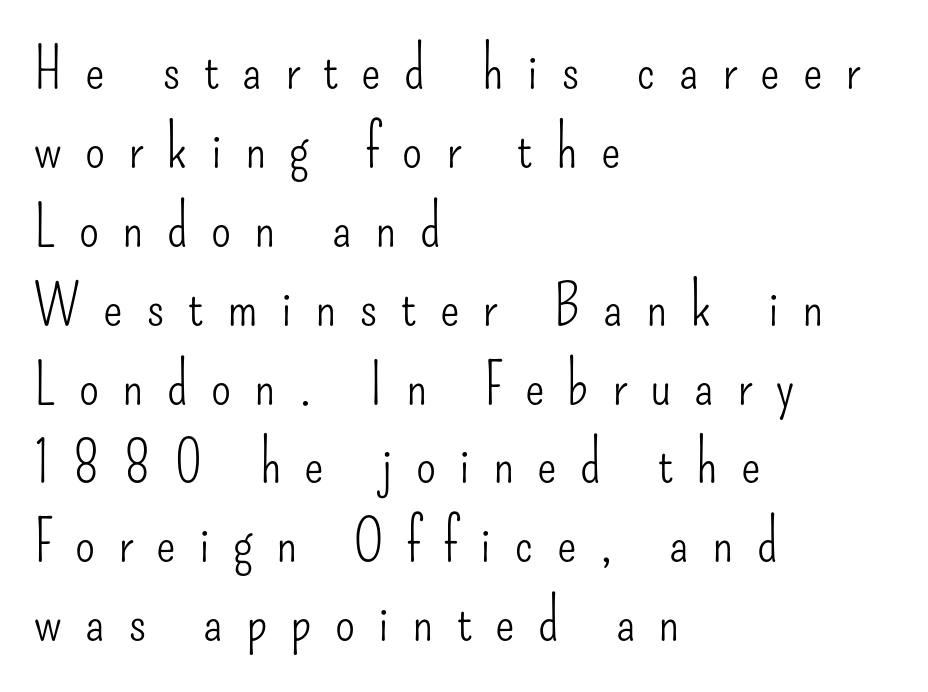
The type is letterspaced generously, with wide tracking. Underlining? Definitely not there. Here the designer chose a conventional face with non-uniform glyph widths. In terms of letterform style, serifs are entirely absent. The type sits square on the baseline with zero lean. Evenly set lines give the paragraph a standard silhouette.
